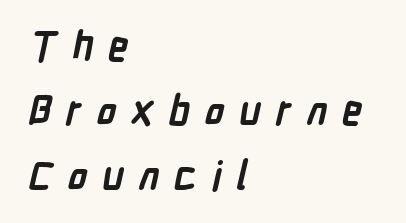
Q: Is the text bold? A: Yes.
Q: Is the typeface a serif or a sans-serif typeface? A: Sans-serif.
Q: Is the text underlined? A: No.
Q: How is the paragraph aligned? A: Left-aligned.
Q: Is the spacing between letters normal or unusually wide? A: Unusually wide.
Q: Is the spacing between lines tight, normal or loose? A: Normal.
Q: Width (condensed, normal, or wide)? A: Condensed.
Q: Stroke contrast? A: Low.
Q: x-height? A: Medium.
Q: Monospaced? A: No.
